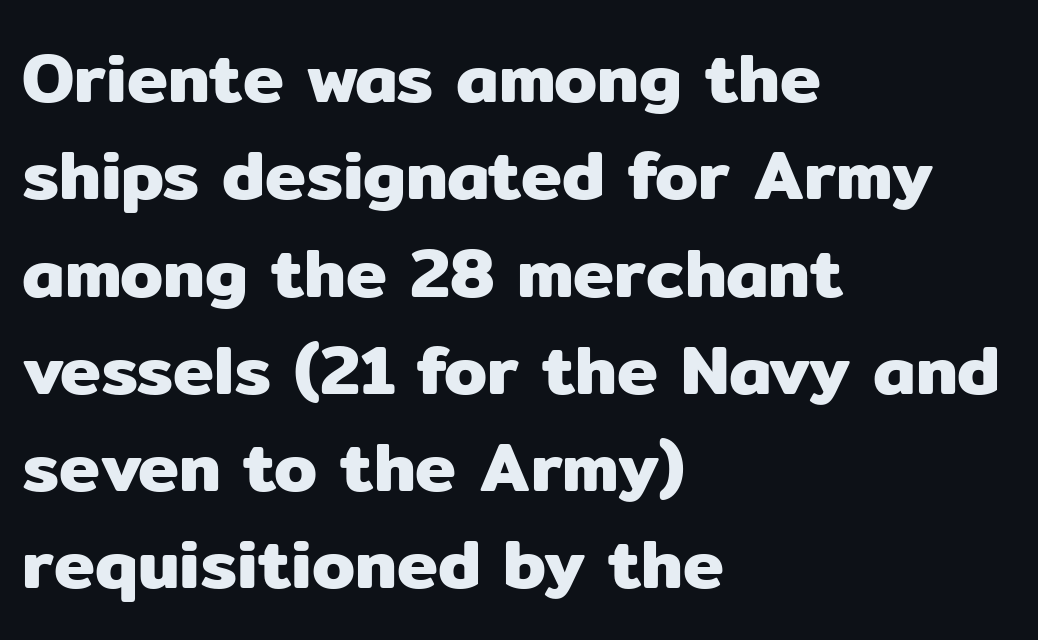
Q: Is the text italic (slanted)? A: No, it is upright.
Q: Is the typeface a serif or a sans-serif typeface? A: Sans-serif.
Q: Is the text underlined? A: No.
Q: How is the paragraph aligned? A: Left-aligned.
Q: Is the spacing between letters normal or unusually wide? A: Normal.
Q: Is the spacing between lines tight, normal or loose? A: Normal.
Q: Width (condensed, normal, or wide)? A: Normal.
Q: Stroke contrast? A: Low.
Q: x-height? A: Medium.
Q: Monospaced? A: No.
